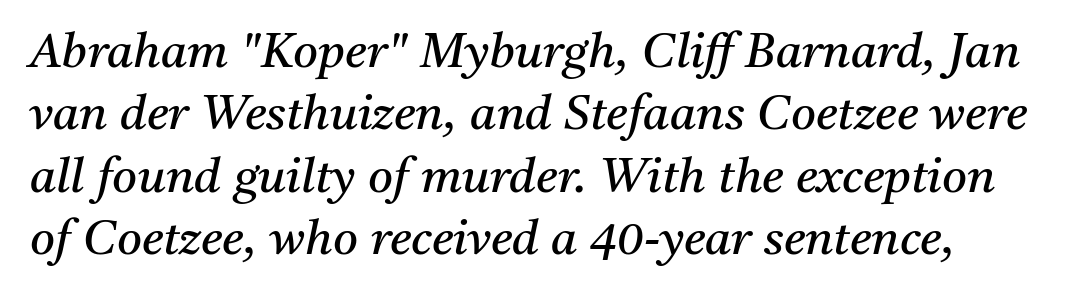
Stem width sits at or under what a default text font uses. The whole block is typeset with a tilt. Look at the tracking — it's just the regular setting, nothing added. Horizontal bands of white between lines are of average thickness.
